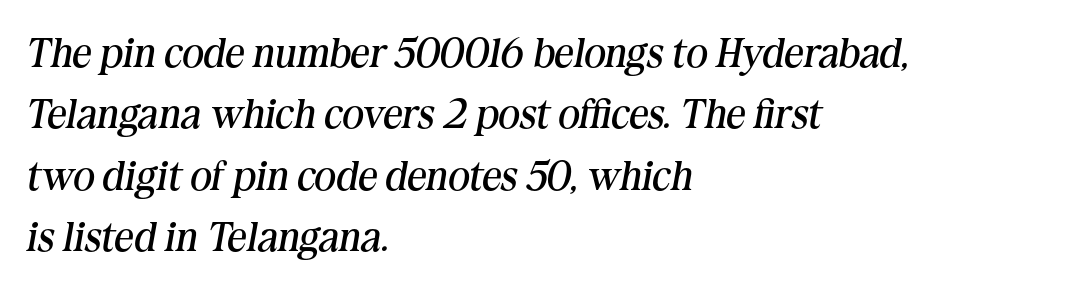
{"serif": "yes", "italic": "yes", "lean": "right", "slant_degrees": 10, "bold": "no", "weight": "regular", "width": "normal", "stroke_contrast": "medium", "x_height": "medium", "monospaced": "no", "underline": "no", "align": "left", "line_spacing": "normal", "line_spacing_ratio": 1.46, "letter_spacing": "normal", "letter_spacing_em": 0.0, "glyph_px": 42}
